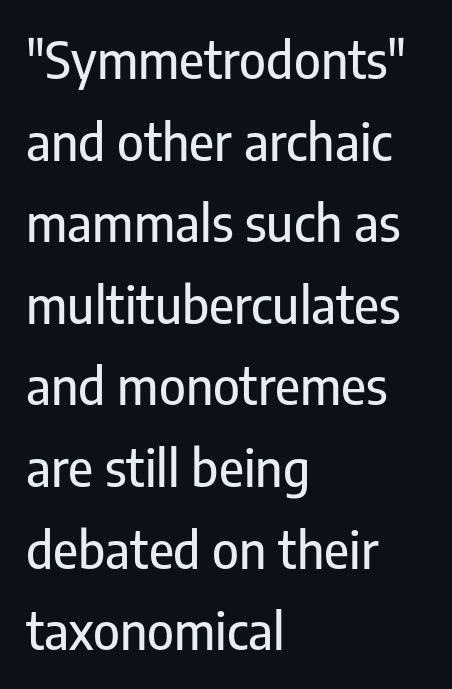
The image shows 51 px condensed sans-serif type, upright; set left-aligned, normal line spacing (1.6x), normal letter spacing, not underlined; low stroke contrast and a medium x-height.
